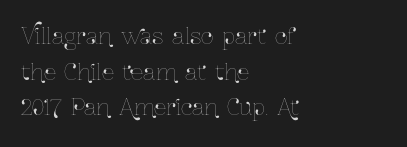
Q: Is the text italic (slanted)? A: No, it is upright.
Q: Is the text underlined? A: No.
Q: How is the paragraph aligned? A: Left-aligned.
Q: Is the spacing between letters normal or unusually wide? A: Normal.
Q: Is the spacing between lines tight, normal or loose? A: Normal.
